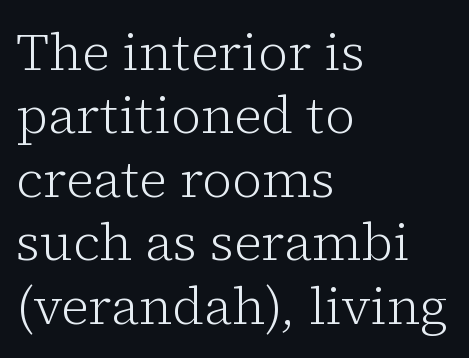
Q: Is the text bold? A: No.
Q: Is the text italic (slanted)? A: No, it is upright.
Q: Is the typeface a serif or a sans-serif typeface? A: Serif.
Q: Is the text underlined? A: No.
Q: How is the paragraph aligned? A: Left-aligned.
Q: Is the spacing between letters normal or unusually wide? A: Normal.
Q: Width (condensed, normal, or wide)? A: Normal.
Q: Stroke contrast? A: Low.
Q: x-height? A: Medium.
Q: Monospaced? A: No.
